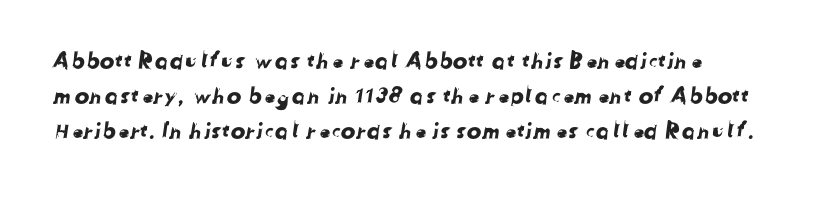
The letters sit at their default tracking, neither squeezed nor spread. Type without underlining. This block has exactly the height ordinary leading produces.
